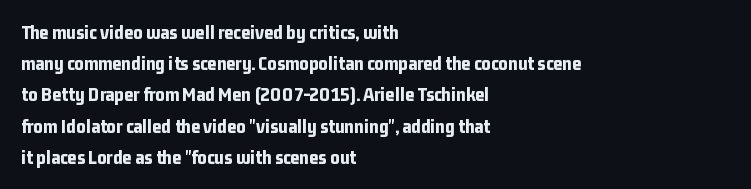
The image shows 20 px bold type, upright; set left-aligned, normal line spacing (1.56x), normal letter spacing, not underlined.
